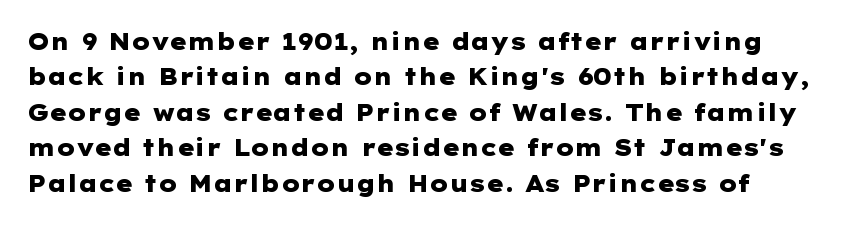
{"italic": "no", "bold": "yes", "underline": "no", "line_spacing": "normal", "line_spacing_ratio": 1.54, "letter_spacing": "normal", "letter_spacing_em": 0.0, "glyph_px": 23}
